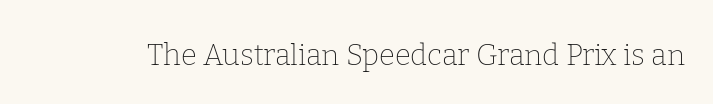
Q: Is the text bold? A: No.
Q: Is the text italic (slanted)? A: No, it is upright.
Q: Is the typeface a serif or a sans-serif typeface? A: Serif.
Q: Is the text underlined? A: No.
Q: Is the spacing between letters normal or unusually wide? A: Normal.
Q: Width (condensed, normal, or wide)? A: Normal.
Q: Stroke contrast? A: Low.
Q: x-height? A: Medium.
Q: Monospaced? A: No.
